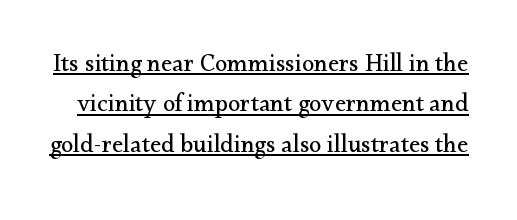
Q: Is the text bold? A: No.
Q: Is the text italic (slanted)? A: No, it is upright.
Q: Is the text underlined? A: Yes.
Q: Is the spacing between letters normal or unusually wide? A: Normal.
Q: Is the spacing between lines tight, normal or loose? A: Normal.
